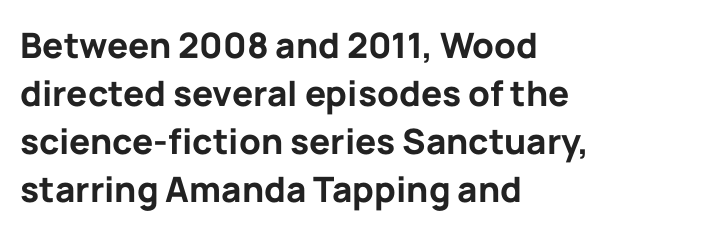
The image shows 35 px bold sans-serif type, upright; set left-aligned, normal line spacing (1.37x), normal letter spacing, not underlined; low stroke contrast and a medium x-height.
